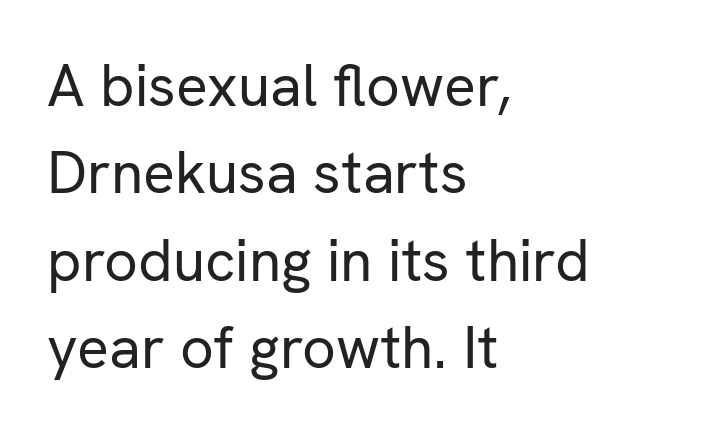
The image shows 59 px regular-weight sans-serif type, upright; set left-aligned, normal line spacing (1.48x), normal letter spacing, not underlined; low stroke contrast and a medium x-height.
